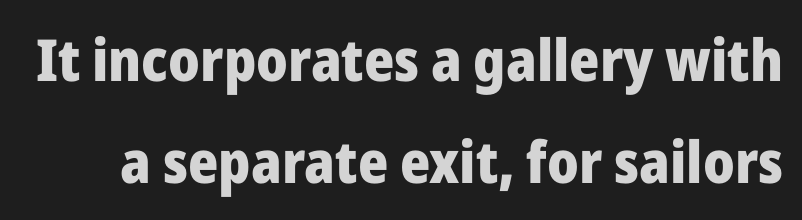
The characters look thick and weighty, a clear bold. Standard letterfit; no display-style spreading of the glyphs. A typesetter would call this proportional, since set widths differ per character. Posture: vertical.
